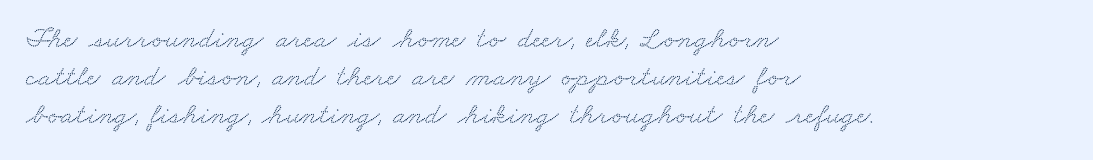
Q: Is the typeface a serif or a sans-serif typeface? A: Serif.
Q: Is the text underlined? A: No.
Q: How is the paragraph aligned? A: Left-aligned.
Q: Is the spacing between letters normal or unusually wide? A: Normal.
Q: Is the spacing between lines tight, normal or loose? A: Normal.
Q: Width (condensed, normal, or wide)? A: Wide.
Q: Stroke contrast? A: Medium.
Q: x-height? A: Small.
Q: Monospaced? A: No.
